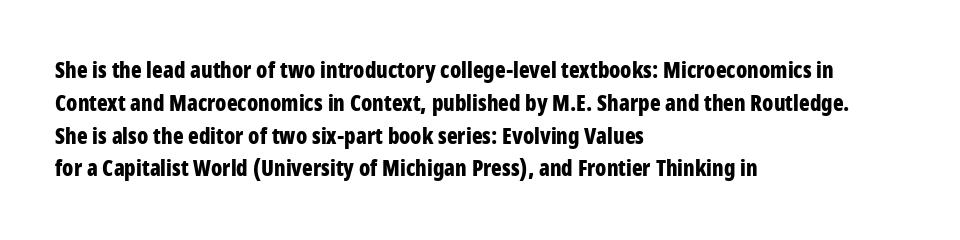
Q: Is the text bold? A: Yes.
Q: Is the text italic (slanted)? A: No, it is upright.
Q: Is the text underlined? A: No.
Q: How is the paragraph aligned? A: Left-aligned.
Q: Is the spacing between letters normal or unusually wide? A: Normal.
Q: Is the spacing between lines tight, normal or loose? A: Normal.
